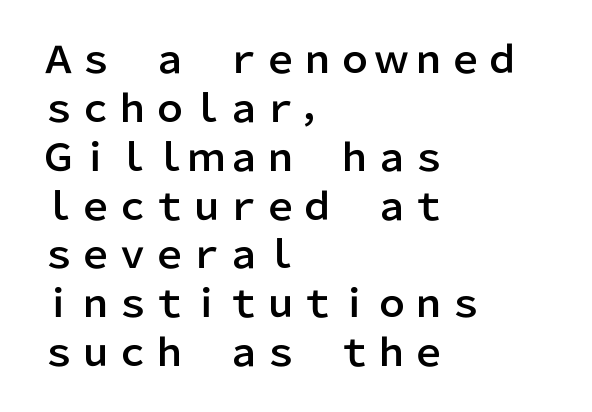
Q: Is the text italic (slanted)? A: No, it is upright.
Q: Is the typeface a serif or a sans-serif typeface? A: Sans-serif.
Q: Is the text underlined? A: No.
Q: How is the paragraph aligned? A: Left-aligned.
Q: Is the spacing between letters normal or unusually wide? A: Normal.
Q: Is the spacing between lines tight, normal or loose? A: Normal.
Q: Width (condensed, normal, or wide)? A: Normal.
Q: Stroke contrast? A: Low.
Q: x-height? A: Medium.
Q: Monospaced? A: No.
